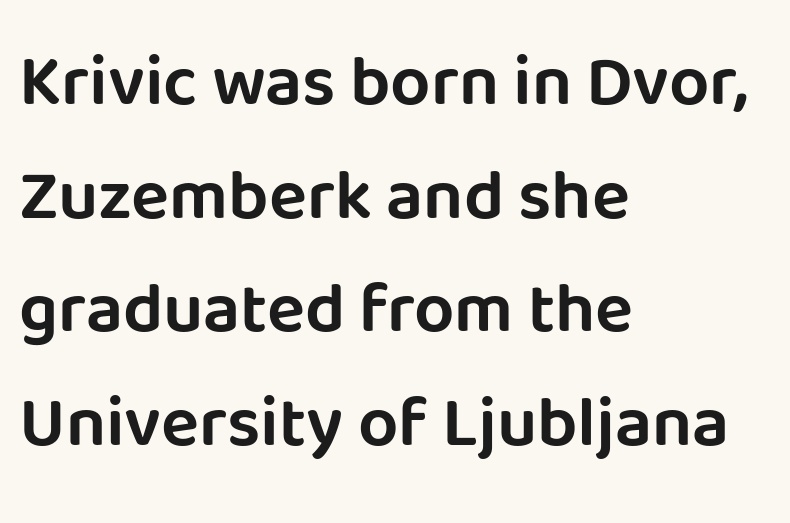
Q: Is the text italic (slanted)? A: No, it is upright.
Q: Is the typeface a serif or a sans-serif typeface? A: Sans-serif.
Q: Is the text underlined? A: No.
Q: How is the paragraph aligned? A: Left-aligned.
Q: Is the spacing between letters normal or unusually wide? A: Normal.
Q: Is the spacing between lines tight, normal or loose? A: Normal.
Q: Width (condensed, normal, or wide)? A: Normal.
Q: Stroke contrast? A: Low.
Q: x-height? A: Large.
Q: Monospaced? A: No.
